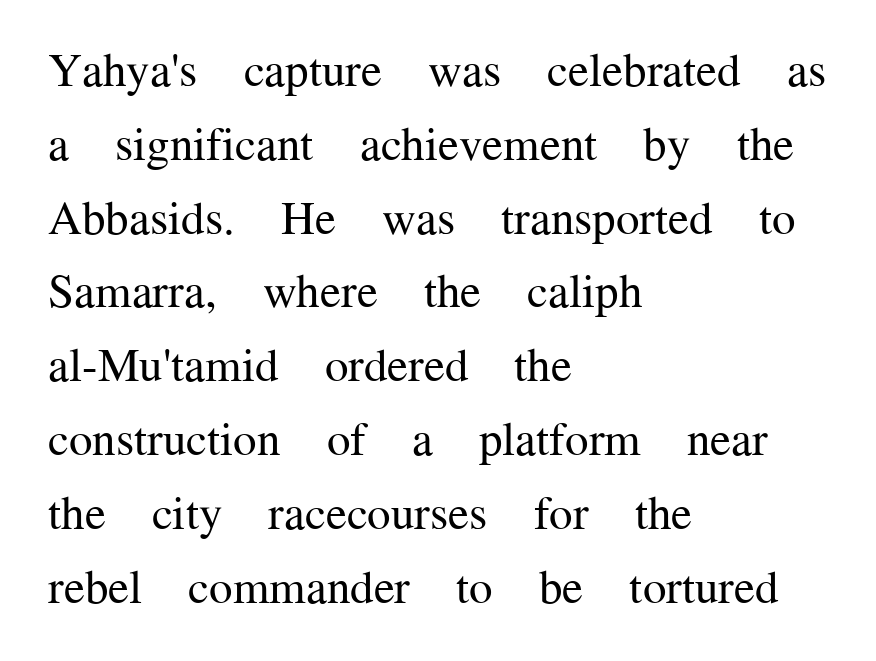
The axis of the letterforms is exactly vertical. Stroke thickness stays within the range of a standard reading face or lighter. This sample uses a serif face. Each letter keeps its own natural width here, so spacing adapts to shape. Underline: absent. Observe the ordinary spacing: letters are neighbours, not strangers.
